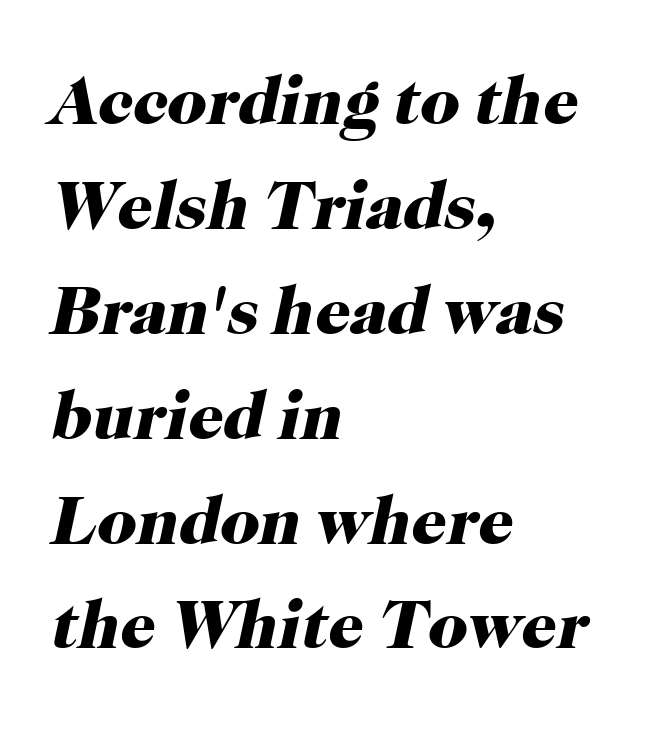
The sample has been set heavy, in full bold. Summary of vertical rhythm: regular, with standard interline spacing. A typesetter would label this face a serif. Observe the ordinary spacing: letters are neighbours, not strangers.
